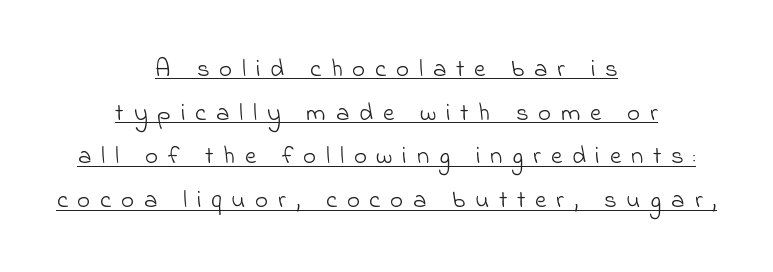
The image shows 25 px text type; set centered, line spacing 1.75x, unusually wide letter spacing (+0.39 em), underlined.
